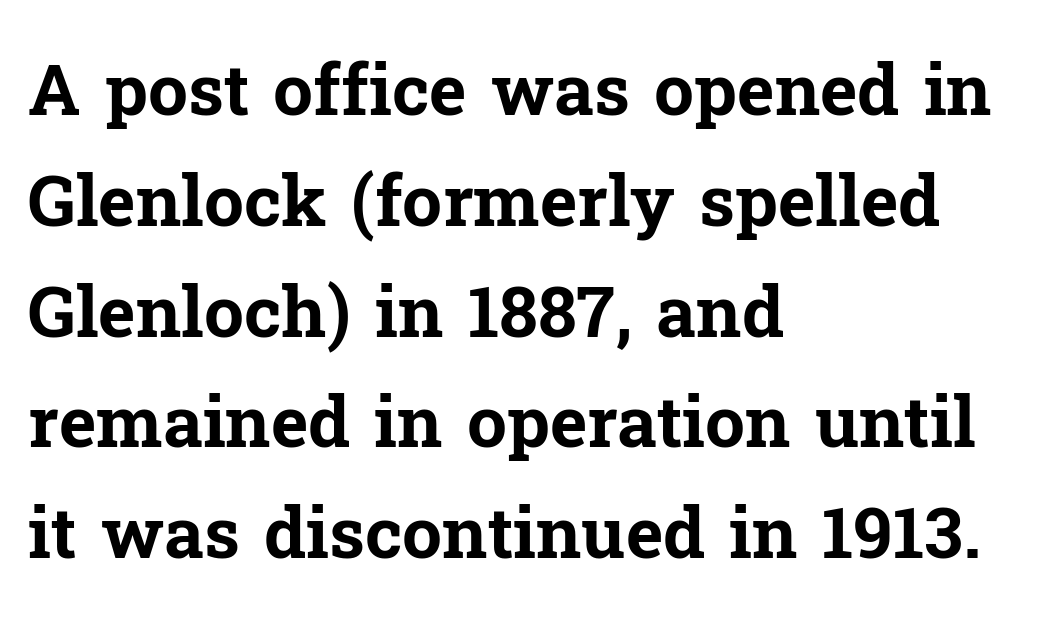
Q: Is the text bold? A: Yes.
Q: Is the text italic (slanted)? A: No, it is upright.
Q: Is the typeface a serif or a sans-serif typeface? A: Serif.
Q: Is the text underlined? A: No.
Q: How is the paragraph aligned? A: Left-aligned.
Q: Is the spacing between letters normal or unusually wide? A: Normal.
Q: Is the spacing between lines tight, normal or loose? A: Normal.
Q: Width (condensed, normal, or wide)? A: Normal.
Q: Stroke contrast? A: Low.
Q: x-height? A: Medium.
Q: Monospaced? A: No.
